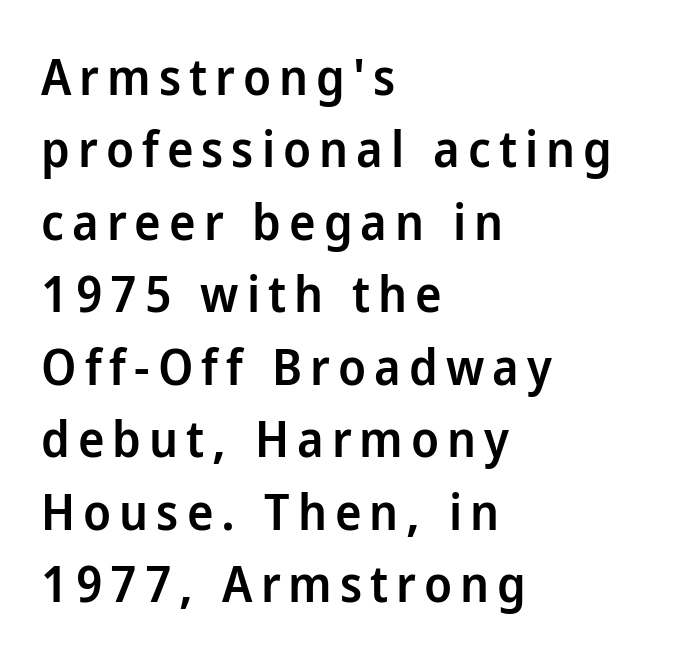
{"serif": "no", "italic": "no", "bold": "semi", "weight": "semibold", "width": "normal", "stroke_contrast": "low", "x_height": "medium", "monospaced": "no", "underline": "no", "align": "left", "line_spacing": "normal", "line_spacing_ratio": 1.45, "glyph_px": 50}
